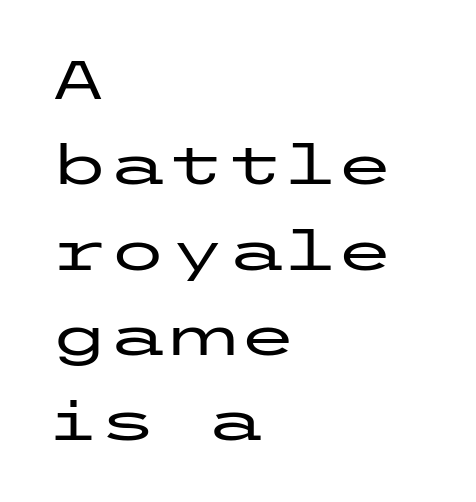
Plain, unruled lines of type. A classic flush-left, rag-right setting is used for this passage. A typesetter would label this face a sans. Look at the tracking — it's just the regular setting, nothing added. The rows are spaced the way most documents space them. Style check: upright.
